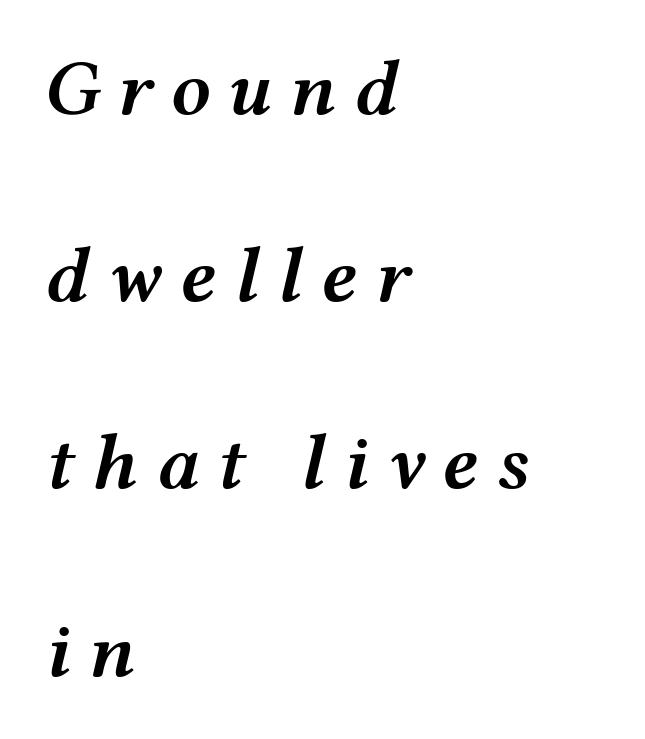
This sample is left-justified, so line endings fall wherever the words run out. Each word looks stretched out because of the extra space between its letters. Nobody drew a line under any word here. The typesetting leans somewhat heavy: a semibold. The rendering uses natural spacing where letterforms have individual widths.
